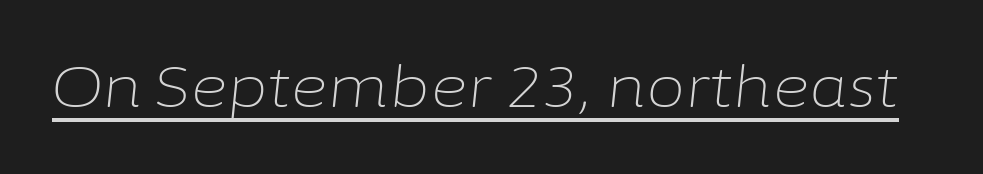
{"italic": "yes", "lean": "right", "slant_degrees": 6, "bold": "no", "weight": "light", "width": "normal", "stroke_contrast": "low", "x_height": "medium", "monospaced": "no", "underline": "yes", "letter_spacing": "normal", "letter_spacing_em": 0.0, "glyph_px": 57}
